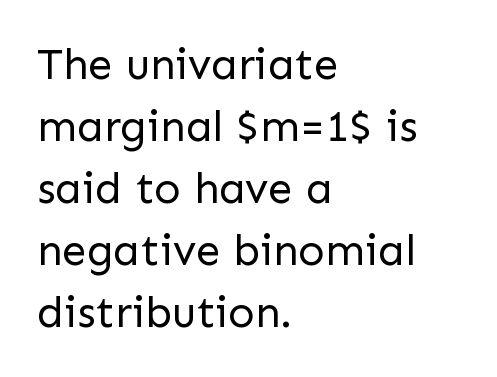
Q: Is the text bold? A: No.
Q: Is the text italic (slanted)? A: No, it is upright.
Q: Is the typeface a serif or a sans-serif typeface? A: Sans-serif.
Q: Is the text underlined? A: No.
Q: How is the paragraph aligned? A: Left-aligned.
Q: Is the spacing between letters normal or unusually wide? A: Normal.
Q: Is the spacing between lines tight, normal or loose? A: Normal.
Q: Width (condensed, normal, or wide)? A: Normal.
Q: Stroke contrast? A: Low.
Q: x-height? A: Medium.
Q: Monospaced? A: No.
